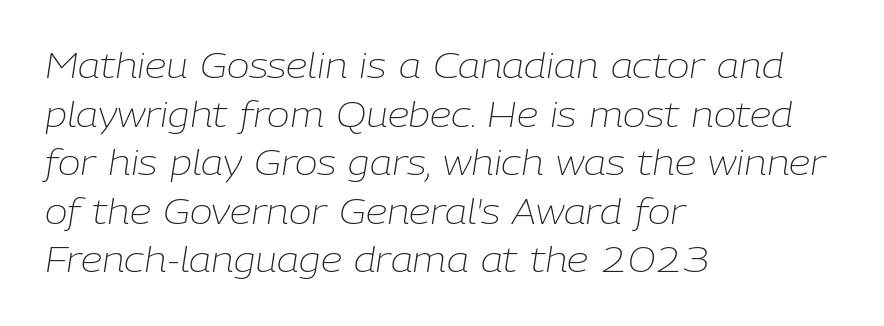
The gaps between neighbouring characters are ordinary and unremarkable. How would I describe the line gaps? Plain and ordinary. Looking at the ascenders, they clearly lean. Each line starts at the same left margin while the right side varies. Rule under the text: the space is simply empty.
